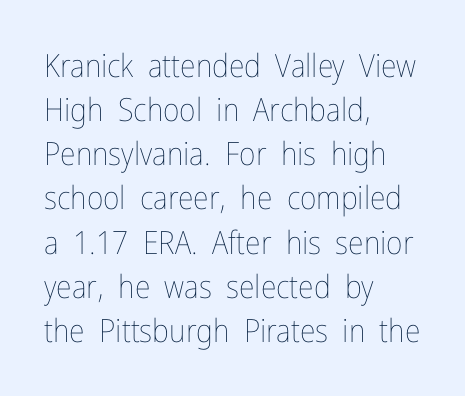
The image shows 32 px thin, condensed type, upright; set left-aligned, normal line spacing (1.38x), normal letter spacing, not underlined; low stroke contrast and a medium x-height.
